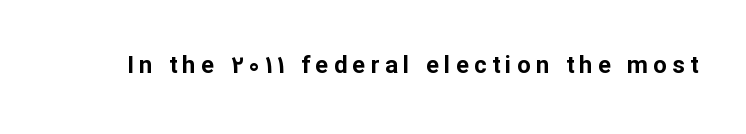
The image shows 24 px bold type, upright; set unusually wide letter spacing (+0.22 em), not underlined.
